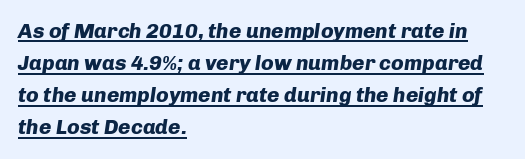
{"italic": "yes", "lean": "right", "slant_degrees": 8, "bold": "yes", "underline": "yes", "align": "left", "line_spacing": "normal", "line_spacing_ratio": 1.53, "letter_spacing": "normal", "letter_spacing_em": 0.0, "glyph_px": 21}
